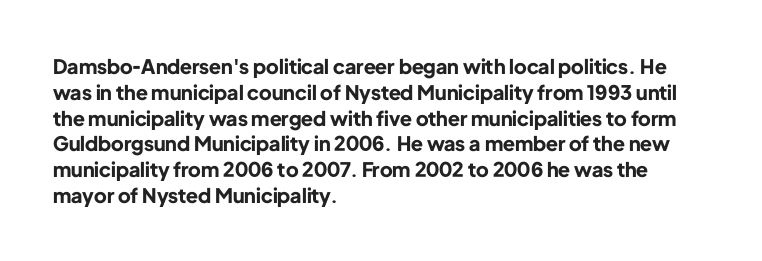
Q: Is the text bold? A: Yes.
Q: Is the text italic (slanted)? A: No, it is upright.
Q: Is the text underlined? A: No.
Q: How is the paragraph aligned? A: Left-aligned.
Q: Is the spacing between letters normal or unusually wide? A: Normal.
Q: Is the spacing between lines tight, normal or loose? A: Normal.
